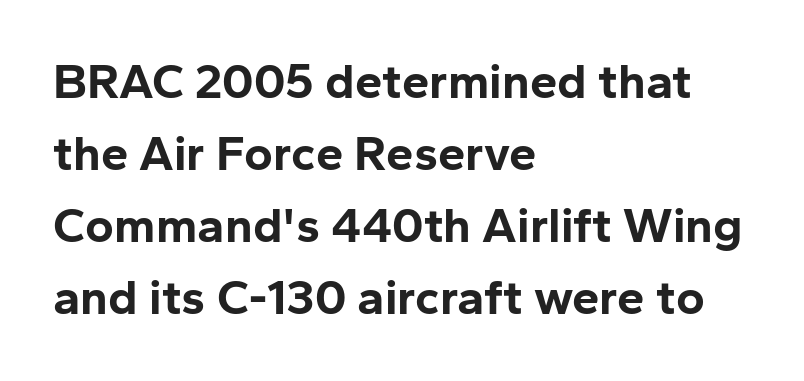
Q: Is the text bold? A: Yes.
Q: Is the text italic (slanted)? A: No, it is upright.
Q: Is the typeface a serif or a sans-serif typeface? A: Sans-serif.
Q: Is the text underlined? A: No.
Q: How is the paragraph aligned? A: Left-aligned.
Q: Is the spacing between letters normal or unusually wide? A: Normal.
Q: Is the spacing between lines tight, normal or loose? A: Normal.
Q: Width (condensed, normal, or wide)? A: Normal.
Q: Stroke contrast? A: Low.
Q: x-height? A: Medium.
Q: Monospaced? A: No.
